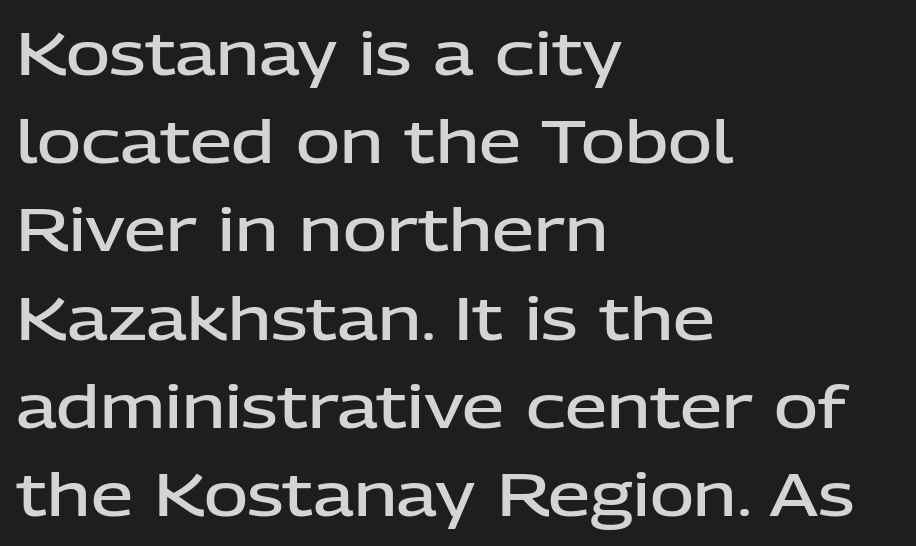
Notice how the stems are strictly vertical — no italics here. Decoration check: the copy has no underline. Serif or sans? Sans — the stroke terminals are bare. Varying glyph widths throughout — classic text-font behaviour. Nobody touched the tracking dial on this one.
